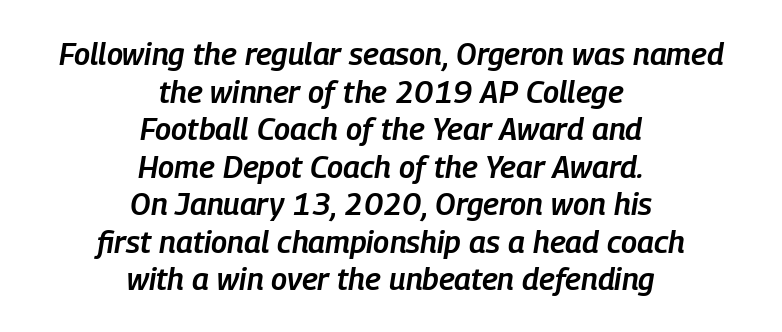
A somewhat darkened texture: the type is semibold rather than bold. A typesetter would call this zero additional tracking. Descender tails drop into unmarked territory. Italic? Definitely — the glyphs are oblique.
